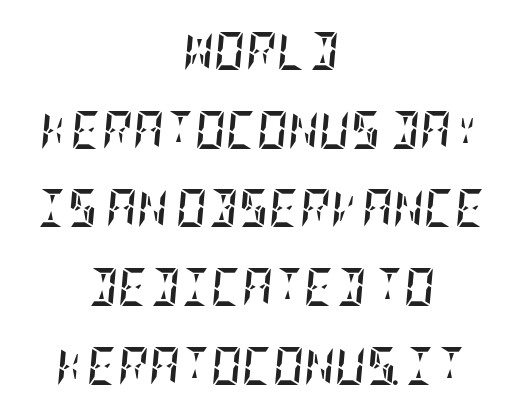
The glyphs have the mass of a bold cut. Leftover space on each line is divided equally before and after the words. Regarding leading, the lines here are spaced well apart. The face used here is rendered with its standard letterfit. The area under the type is left untouched.
